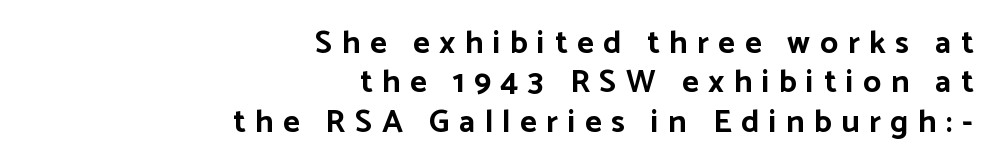
The image shows 32 px bold sans-serif type, upright; set right-aligned, line spacing 1.23x, unusually wide letter spacing (+0.3 em), not underlined; low stroke contrast and a medium x-height.
